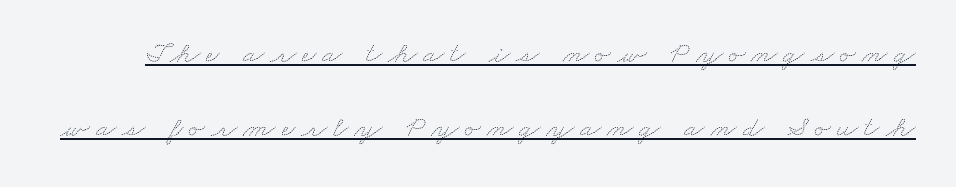
The image shows 30 px thin, wide type; set loose line spacing (2.46x), unusually wide letter spacing (+0.2 em), underlined; medium stroke contrast and a small x-height.
